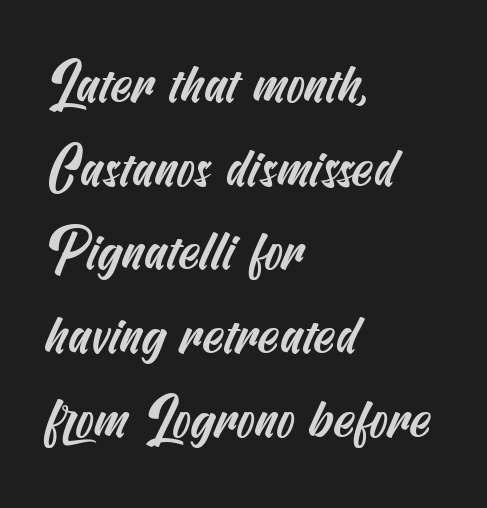
Q: Is the typeface a serif or a sans-serif typeface? A: Sans-serif.
Q: Is the text underlined? A: No.
Q: How is the paragraph aligned? A: Left-aligned.
Q: Is the spacing between letters normal or unusually wide? A: Normal.
Q: Is the spacing between lines tight, normal or loose? A: Normal.
Q: Width (condensed, normal, or wide)? A: Condensed.
Q: Stroke contrast? A: Medium.
Q: x-height? A: Small.
